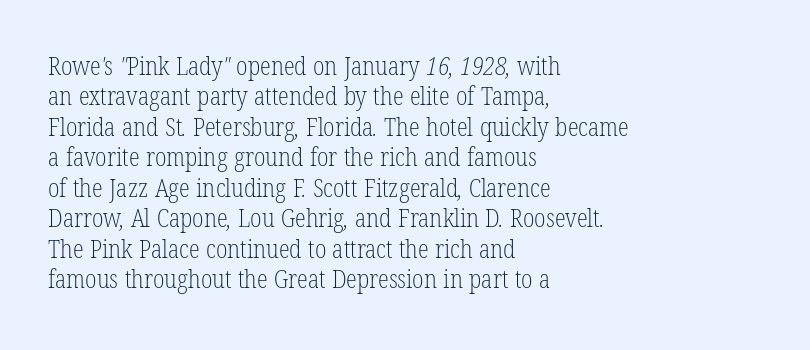
Q: Is the text bold? A: No.
Q: Is the text underlined? A: No.
Q: How is the paragraph aligned? A: Left-aligned.
Q: Is the spacing between letters normal or unusually wide? A: Normal.
